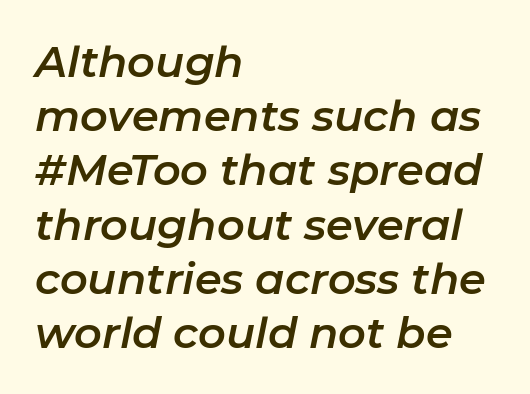
The image shows 43 px text type, italic (leaning right); set left-aligned, normal line spacing (1.26x), normal letter spacing, not underlined; low stroke contrast and a medium x-height.
